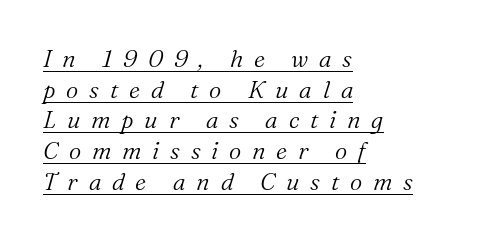
Q: Is the text bold? A: No.
Q: Is the text italic (slanted)? A: Yes, it leans right by about 16 degrees.
Q: Is the text underlined? A: Yes.
Q: How is the paragraph aligned? A: Left-aligned.
Q: Is the spacing between letters normal or unusually wide? A: Unusually wide.
Q: Is the spacing between lines tight, normal or loose? A: Normal.
